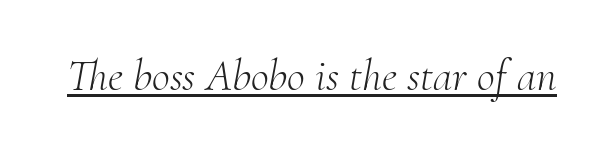
The image shows 44 px light serif type, italic (leaning right); set normal letter spacing, underlined; medium stroke contrast and a small x-height.
